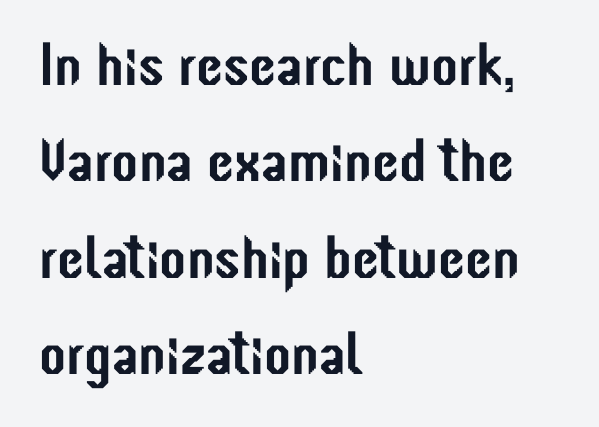
Q: Is the text italic (slanted)? A: No, it is upright.
Q: Is the typeface a serif or a sans-serif typeface? A: Sans-serif.
Q: Is the text underlined? A: No.
Q: How is the paragraph aligned? A: Left-aligned.
Q: Is the spacing between letters normal or unusually wide? A: Normal.
Q: Is the spacing between lines tight, normal or loose? A: Normal.
Q: Width (condensed, normal, or wide)? A: Condensed.
Q: Stroke contrast? A: Low.
Q: x-height? A: Medium.
Q: Monospaced? A: No.
